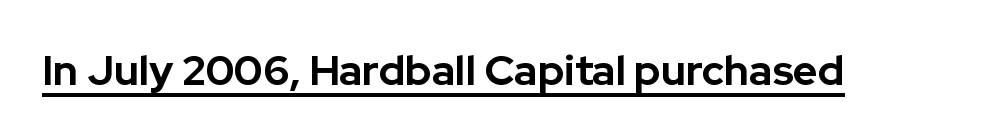
Q: Is the text bold? A: Yes.
Q: Is the text italic (slanted)? A: No, it is upright.
Q: Is the typeface a serif or a sans-serif typeface? A: Sans-serif.
Q: Is the text underlined? A: Yes.
Q: Is the spacing between letters normal or unusually wide? A: Normal.
Q: Width (condensed, normal, or wide)? A: Normal.
Q: Stroke contrast? A: Low.
Q: x-height? A: Medium.
Q: Monospaced? A: No.
